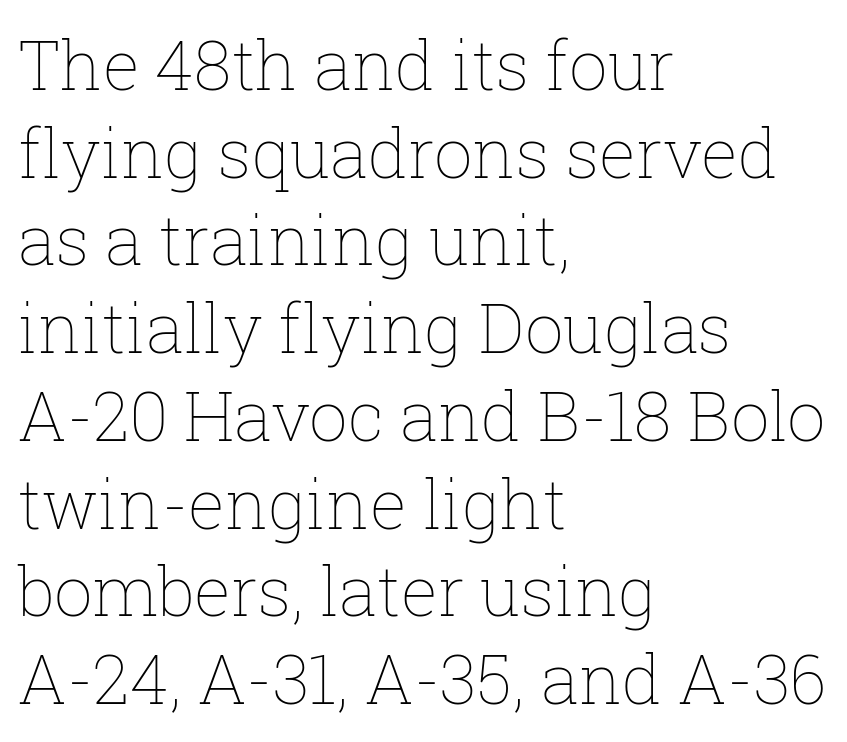
Q: Is the text bold? A: No.
Q: Is the text italic (slanted)? A: No, it is upright.
Q: Is the text underlined? A: No.
Q: How is the paragraph aligned? A: Left-aligned.
Q: Is the spacing between letters normal or unusually wide? A: Normal.
Q: Is the spacing between lines tight, normal or loose? A: Normal.
Q: Width (condensed, normal, or wide)? A: Normal.
Q: Stroke contrast? A: Low.
Q: x-height? A: Medium.
Q: Monospaced? A: No.
